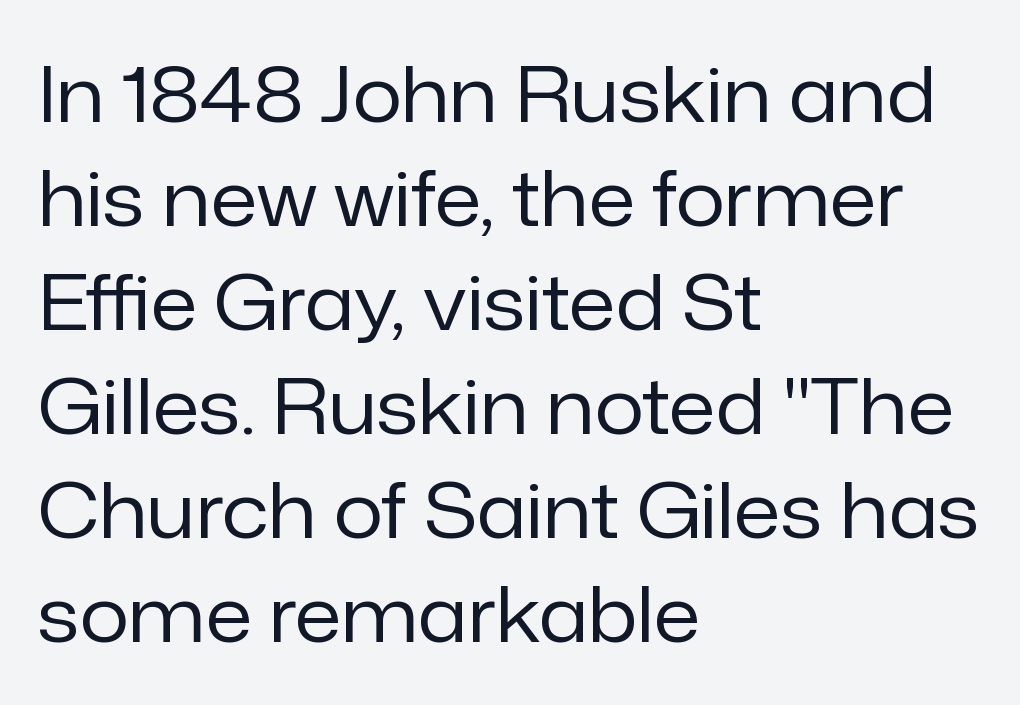
Looks like regular typesetting: each glyph gets only the width it needs. Stroke thickness stays within the range of a standard reading face or lighter. The face used here is a sans, in the tradition of grotesques and geometrics. Layout note: lines flush left. Letter spacing: default.
